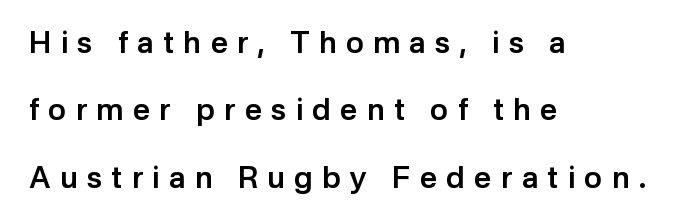
Q: Is the text bold? A: Semi-bold.
Q: Is the text italic (slanted)? A: No, it is upright.
Q: Is the typeface a serif or a sans-serif typeface? A: Sans-serif.
Q: Is the text underlined? A: No.
Q: How is the paragraph aligned? A: Left-aligned.
Q: Is the spacing between letters normal or unusually wide? A: Unusually wide.
Q: Is the spacing between lines tight, normal or loose? A: Loose.
Q: Width (condensed, normal, or wide)? A: Normal.
Q: Stroke contrast? A: Low.
Q: x-height? A: Medium.
Q: Monospaced? A: No.
